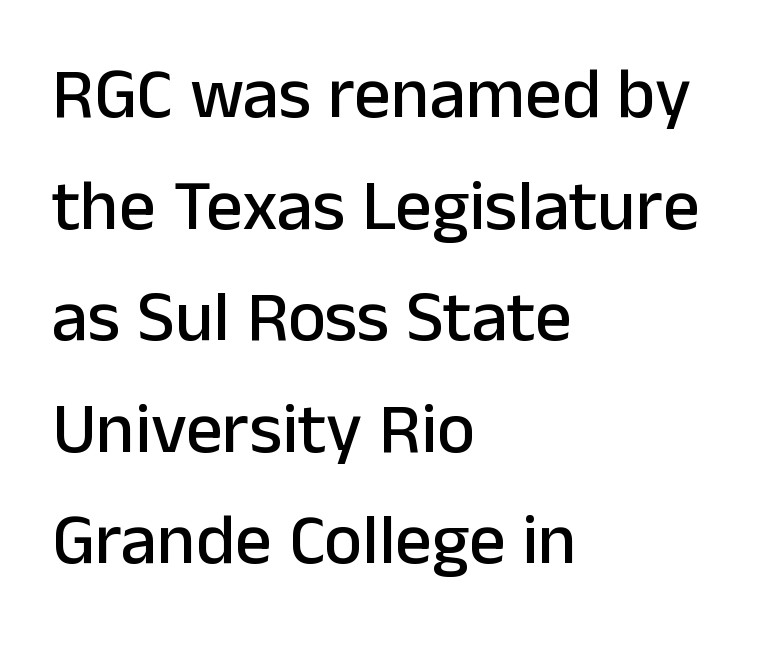
The image shows 72 px sans-serif type, upright; set left-aligned, normal line spacing (1.55x), normal letter spacing, not underlined; low stroke contrast and a medium x-height.
